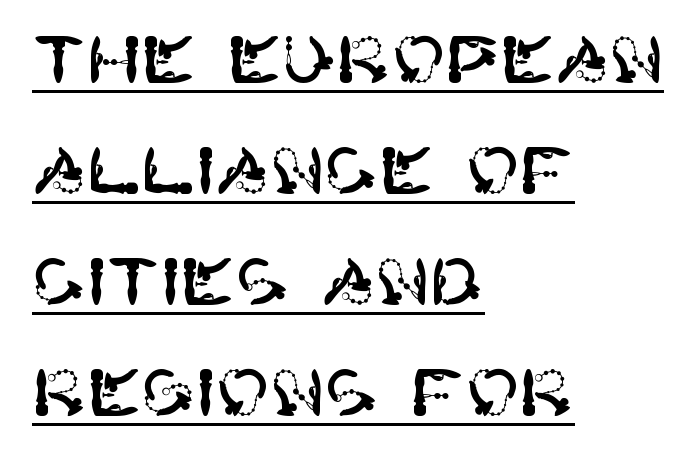
The axis of the letterforms is exactly vertical. Decoration check: the copy is underlined. Leftover space on each line is placed entirely after the last word. Are there feet on the stems? There aren't — it's a sans. These lines keep a tight, regular rhythm from letter to letter.
